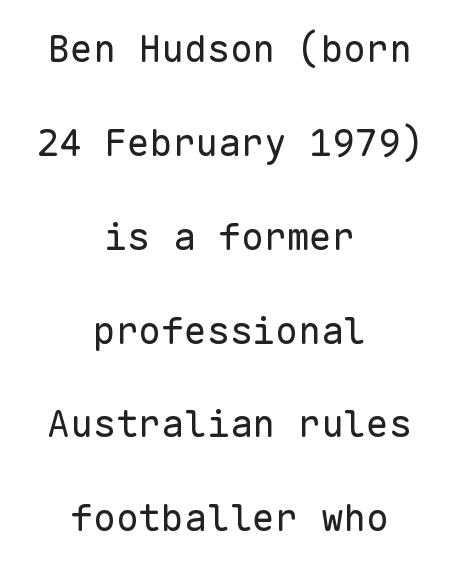
{"serif": "no", "italic": "no", "bold": "no", "weight": "regular", "width": "normal", "stroke_contrast": "low", "x_height": "medium", "monospaced": "yes", "underline": "no", "align": "center", "line_spacing": "loose", "line_spacing_ratio": 2.47, "letter_spacing": "normal", "letter_spacing_em": 0.0, "glyph_px": 38}
